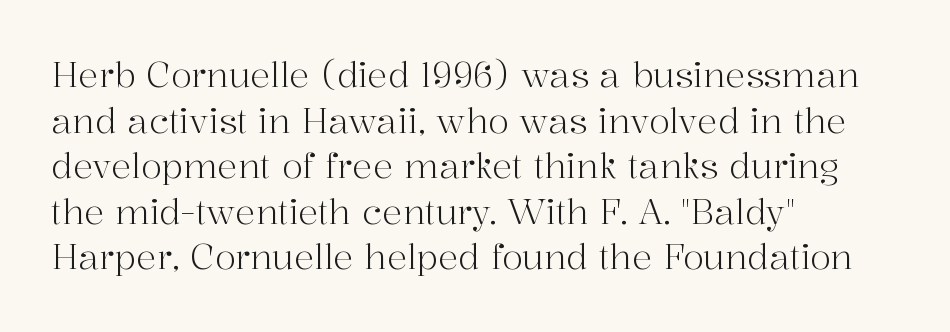
{"serif": "yes", "italic": "no", "bold": "no", "weight": "light", "width": "normal", "stroke_contrast": "high", "x_height": "medium", "monospaced": "no", "underline": "no", "align": "left", "line_spacing": "normal", "line_spacing_ratio": 1.34, "letter_spacing": "normal", "letter_spacing_em": 0.0, "glyph_px": 34}
